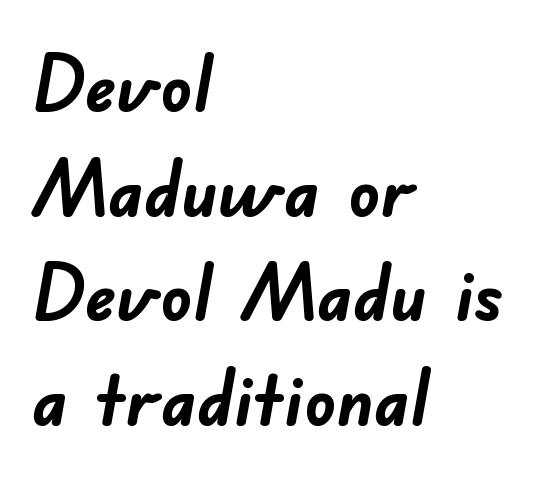
Is this a fixed-width face? No — the glyphs have proportional, varying widths. The designer left line spacing at the default. The rendering uses a bold face; every stroke is thick and dark. These lines are set flush left with a ragged right edge. In terms of letterspacing, this is plain default setting. The font family rendered here belongs to the sans-serif group.
